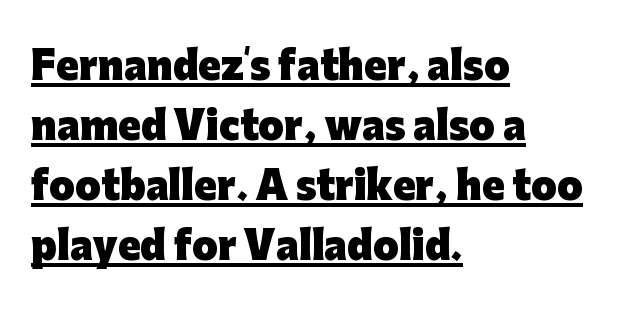
The image shows 37 px heavy sans-serif type, upright; set left-aligned, normal line spacing (1.62x), normal letter spacing, underlined; low stroke contrast and a medium x-height.
